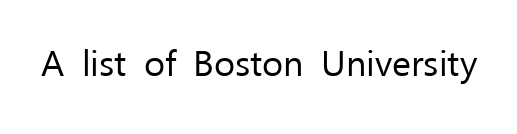
The image shows 36 px regular-weight sans-serif type, upright; set normal letter spacing, not underlined; low stroke contrast and a medium x-height.
